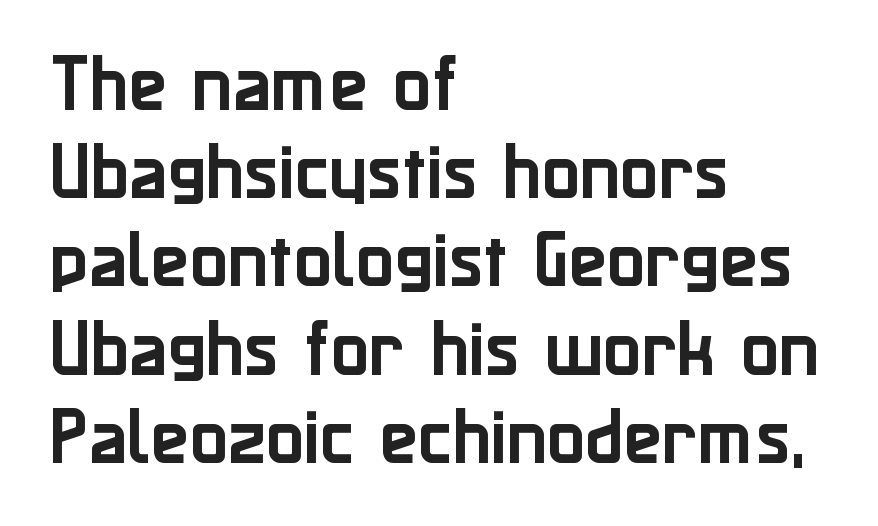
The image shows 63 px sans-serif type, upright; set left-aligned, normal line spacing (1.4x), normal letter spacing, not underlined; low stroke contrast and a medium x-height.
